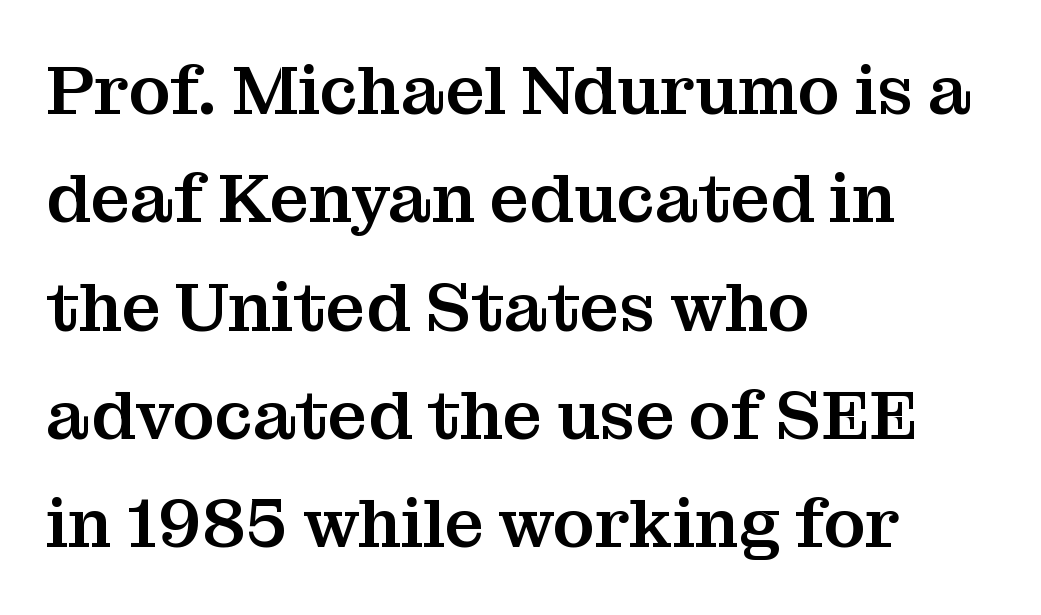
Q: Is the text italic (slanted)? A: No, it is upright.
Q: Is the typeface a serif or a sans-serif typeface? A: Serif.
Q: Is the text underlined? A: No.
Q: How is the paragraph aligned? A: Left-aligned.
Q: Is the spacing between letters normal or unusually wide? A: Normal.
Q: Is the spacing between lines tight, normal or loose? A: Normal.
Q: Width (condensed, normal, or wide)? A: Normal.
Q: Stroke contrast? A: Medium.
Q: x-height? A: Medium.
Q: Monospaced? A: No.
